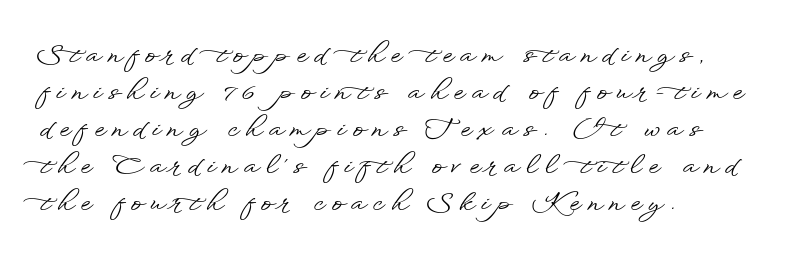
{"underline": "no", "align": "left", "line_spacing": "normal", "line_spacing_ratio": 1.42, "letter_spacing": "wide", "letter_spacing_em": 0.28, "glyph_px": 26}
